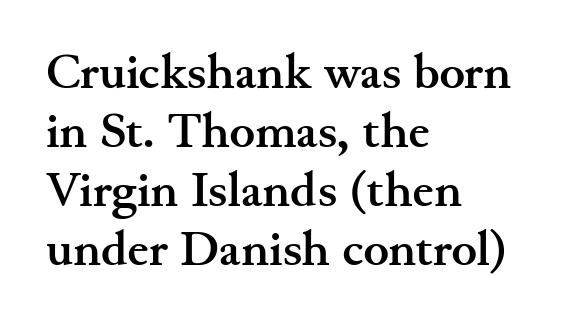
The image shows 48 px semibold, wide serif type, upright; set left-aligned, line spacing 1.23x, normal letter spacing, not underlined; medium stroke contrast and a small x-height.
